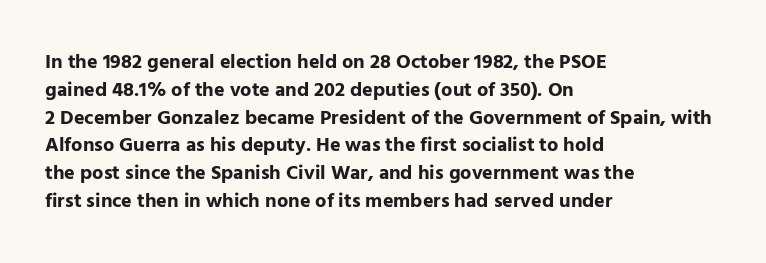
The image shows 20 px bold type, upright; set left-aligned, normal line spacing (1.39x), normal letter spacing, not underlined.
